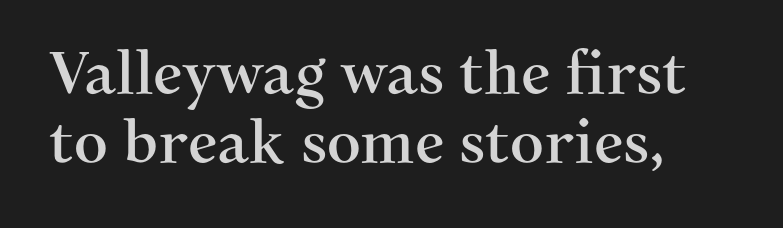
Short note: letters normally spaced. The letters stand straight up with perfectly vertical stems. Serif or sans? Serif — the stroke terminals have little feet. Alignment: flush left. Spacing verdict: proportional, widths tailored to each character. Underline: absent.
